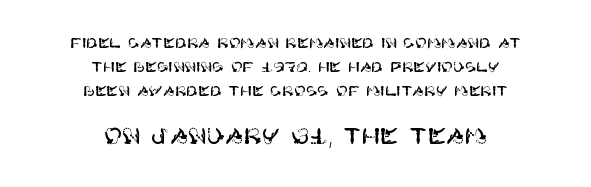
{"italic": "no", "underline": "no", "align": "center", "line_spacing_ratio": 1.71, "letter_spacing": "normal", "letter_spacing_em": 0.0, "larger_block": "second", "size_ratio": 1.57, "glyph_px": 22}
